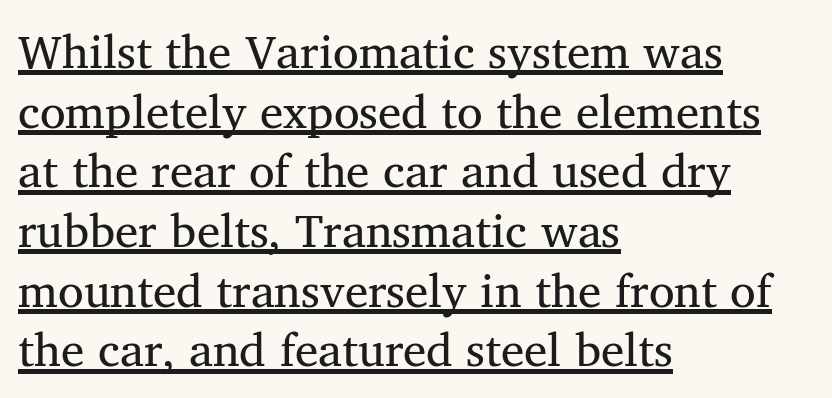
Q: Is the text bold? A: No.
Q: Is the typeface a serif or a sans-serif typeface? A: Serif.
Q: Is the text underlined? A: Yes.
Q: How is the paragraph aligned? A: Left-aligned.
Q: Is the spacing between letters normal or unusually wide? A: Normal.
Q: Is the spacing between lines tight, normal or loose? A: Normal.
Q: Width (condensed, normal, or wide)? A: Normal.
Q: Stroke contrast? A: Medium.
Q: x-height? A: Medium.
Q: Monospaced? A: No.
